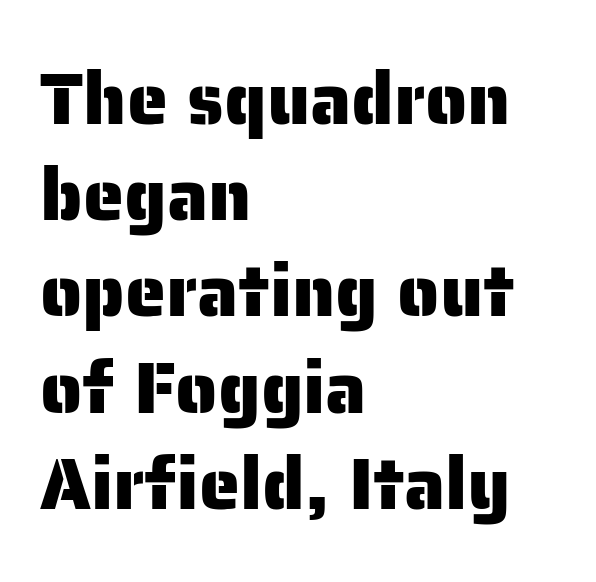
The image shows 74 px sans-serif type, upright; set left-aligned, normal line spacing (1.3x), normal letter spacing, not underlined; low stroke contrast and a medium x-height.
